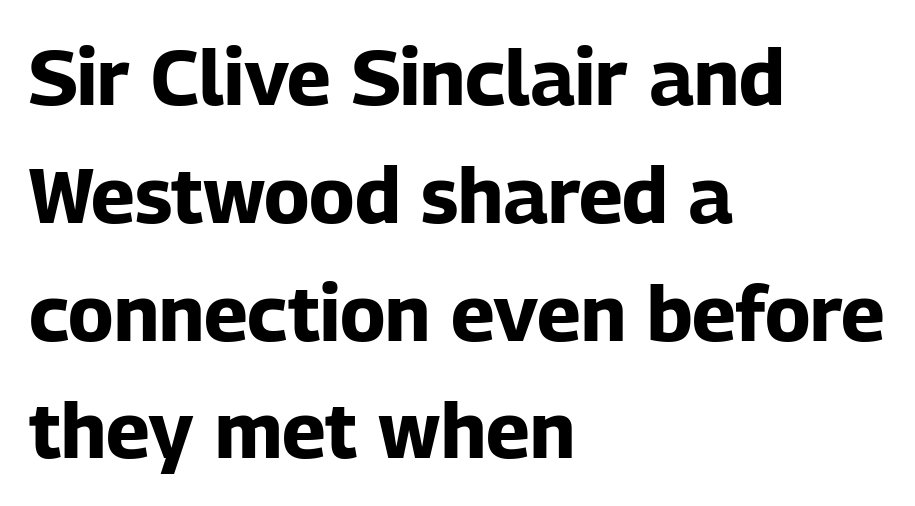
Q: Is the text bold? A: Yes.
Q: Is the text italic (slanted)? A: No, it is upright.
Q: Is the typeface a serif or a sans-serif typeface? A: Sans-serif.
Q: Is the text underlined? A: No.
Q: How is the paragraph aligned? A: Left-aligned.
Q: Is the spacing between letters normal or unusually wide? A: Normal.
Q: Is the spacing between lines tight, normal or loose? A: Normal.
Q: Width (condensed, normal, or wide)? A: Normal.
Q: Stroke contrast? A: Low.
Q: x-height? A: Medium.
Q: Monospaced? A: No.
